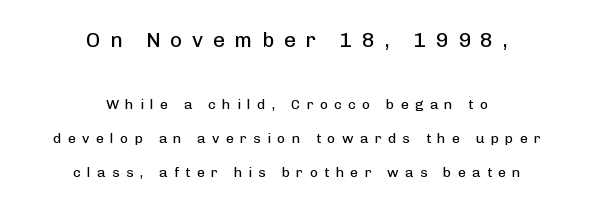
The image shows 21 px text type, upright; set centered, loose line spacing (2.44x), unusually wide letter spacing (+0.45 em), not underlined; the first (top) block is 1.5x larger.
